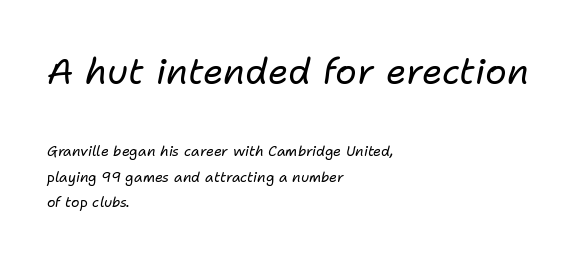
{"italic": "yes", "lean": "right", "slant_degrees": 11, "bold": "no", "weight": "regular", "width": "normal", "stroke_contrast": "low", "x_height": "medium", "monospaced": "no", "underline": "no", "align": "left", "line_spacing_ratio": 1.82, "letter_spacing": "normal", "letter_spacing_em": 0.0, "larger_block": "first", "size_ratio": 2.57, "glyph_px": 36}
